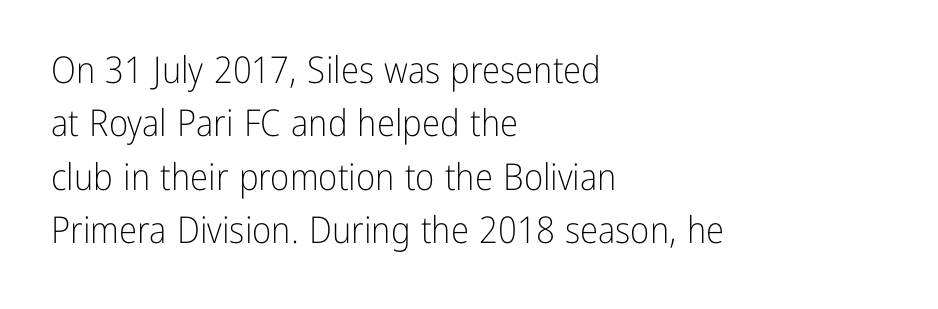
The image shows 37 px light, condensed sans-serif type, upright; set left-aligned, normal line spacing (1.44x), normal letter spacing, not underlined; low stroke contrast and a medium x-height.
